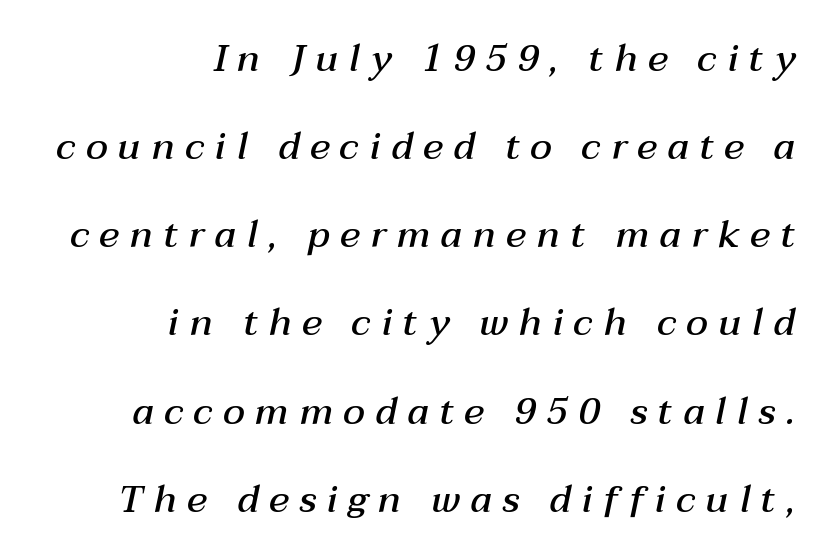
The image shows 38 px semibold type, italic (leaning right); set right-aligned, loose line spacing (2.32x), unusually wide letter spacing (+0.27 em), not underlined; medium stroke contrast and a medium x-height.
